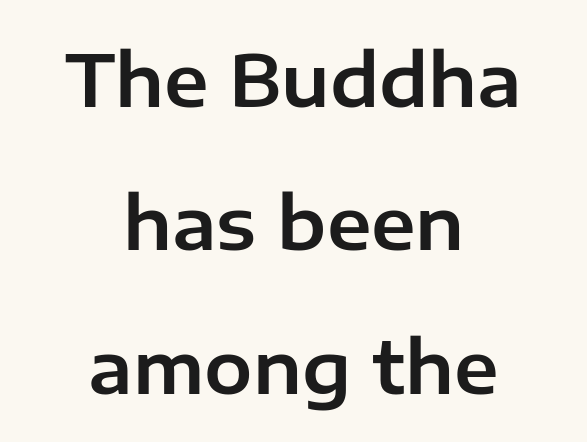
The image shows 72 px sans-serif type, upright; set centered, loose line spacing (1.99x), normal letter spacing, not underlined; low stroke contrast and a medium x-height.
